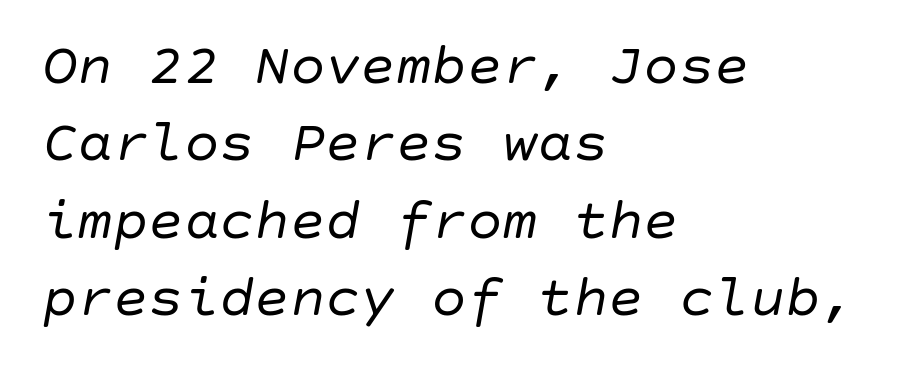
Reading down the block, your eye returns to a fixed left position each line. The baseline area is clear. Each new line begins a customary step beneath the previous one. The face used here has a pronounced slope to its letters. Stems and bowls with no extra thickness — not bold.
